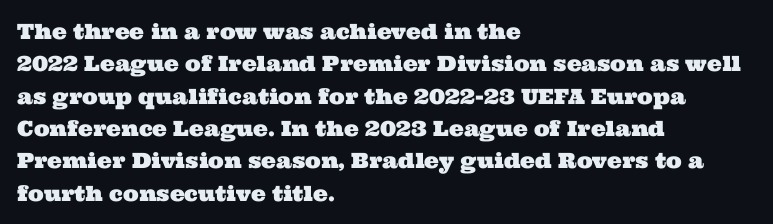
Q: Is the text underlined? A: No.
Q: How is the paragraph aligned? A: Left-aligned.
Q: Is the spacing between letters normal or unusually wide? A: Normal.
Q: Is the spacing between lines tight, normal or loose? A: Normal.
